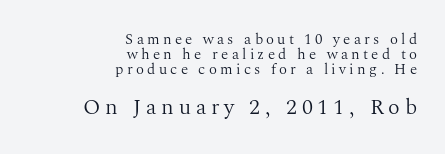
{"italic": "no", "bold": "no", "underline": "no", "align": "right", "line_spacing": "tight", "line_spacing_ratio": 0.99, "letter_spacing": "wide", "letter_spacing_em": 0.22, "larger_block": "second", "size_ratio": 1.47, "glyph_px": 22}
